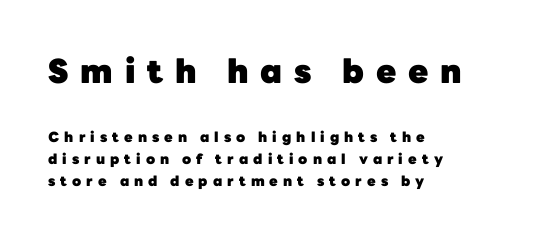
{"serif": "no", "italic": "no", "bold": "yes", "weight": "heavy", "width": "normal", "stroke_contrast": "low", "x_height": "medium", "monospaced": "no", "underline": "no", "align": "left", "line_spacing": "normal", "line_spacing_ratio": 1.58, "letter_spacing": "wide", "letter_spacing_em": 0.36, "larger_block": "first", "size_ratio": 2.36, "glyph_px": 33}
